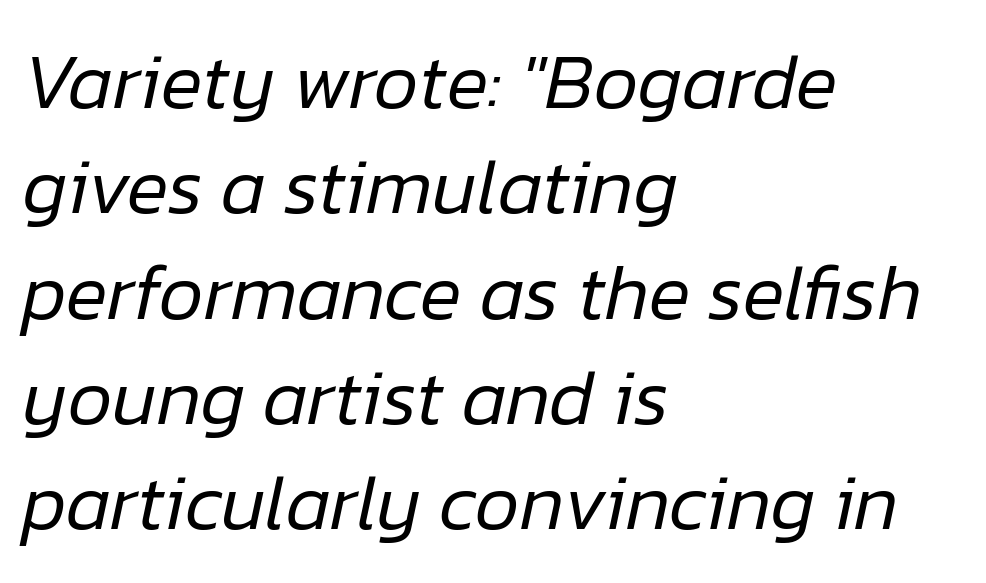
The image shows 78 px regular-weight type, italic (leaning right); set left-aligned, normal line spacing (1.35x), normal letter spacing, not underlined; low stroke contrast and a medium x-height.
